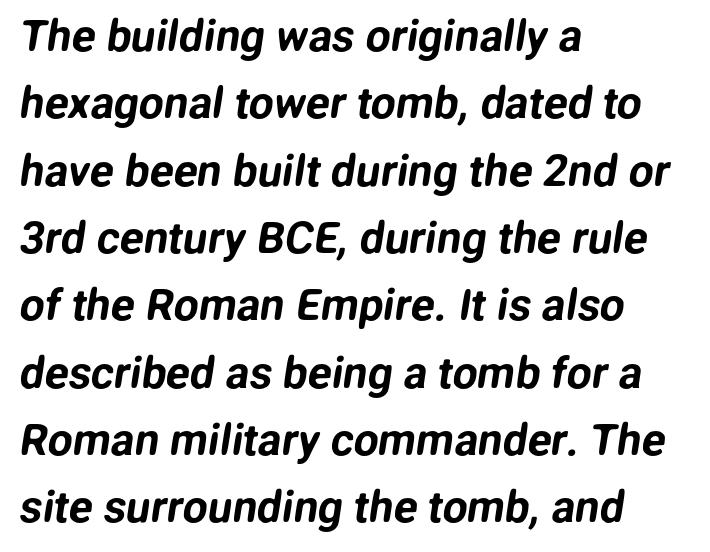
{"serif": "no", "width": "normal", "stroke_contrast": "low", "x_height": "medium", "monospaced": "no", "underline": "no", "align": "left", "line_spacing": "normal", "line_spacing_ratio": 1.53, "letter_spacing": "normal", "letter_spacing_em": 0.0, "glyph_px": 44}
